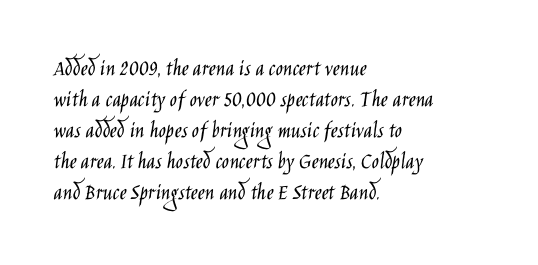
These lines keep a tight, regular rhythm from letter to letter. Notice how descenders clear the ascenders below comfortably — that's standard leading. One-word summary of the alignment: left. Nobody drew a line under any word here. The typesetting does not lean heavy: it is not bold.
